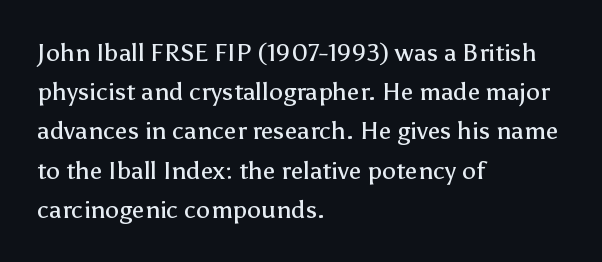
Is this a heavy cut? Hardly; it is regular or lighter. In CSS terms this would be text-align: left. Words appear dense and cohesive because spacing is normal. The gap between lines stays unmarked. Reading down the column, the eye jumps a familiar distance to each next line. This is roman type, the default non-slanted kind.
